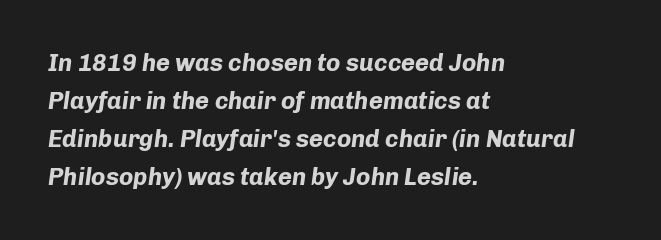
The space between consecutive lines is moderate. Weight: bold. Unmarked baselines from the first word to the last. Notice how the stems are inclined rather than vertical — that's the hallmark of italics. Letter spacing: default. The setting favours the left margin, as ordinary paragraphs usually do.
